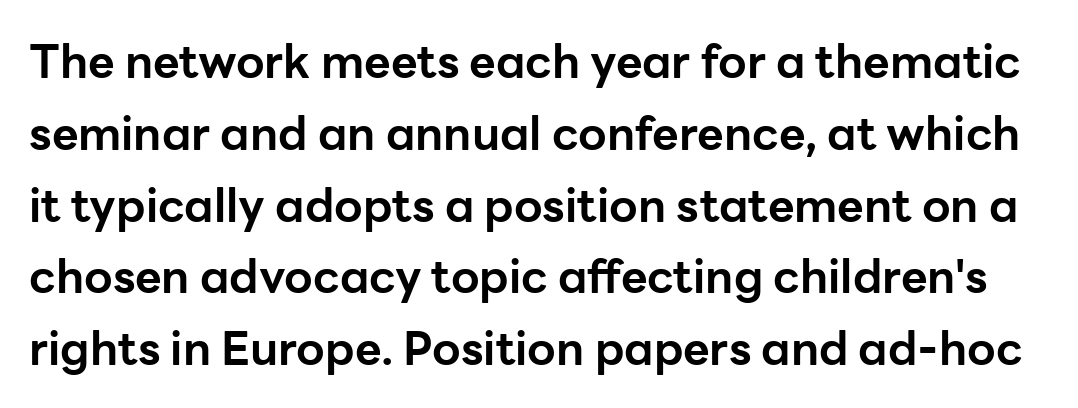
The image shows 46 px bold sans-serif type, upright; set normal line spacing (1.56x), normal letter spacing, not underlined; low stroke contrast and a medium x-height.
